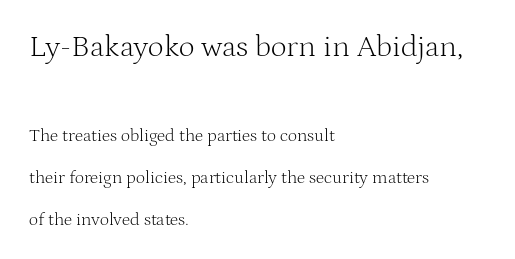
Unlike a clean sans, this face finishes its strokes with serifs. Weight: in the light-to-regular range. Beneath every word, the page is bare. There is no visible air inserted between adjacent glyphs.
